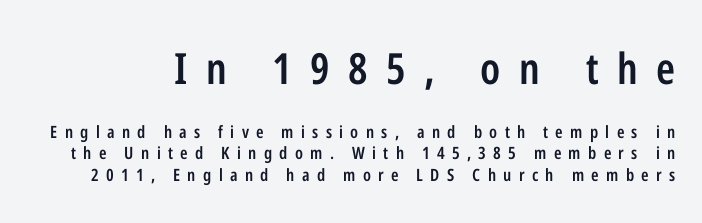
The string is rendered with underlining switched off. One glance says typical: line gaps are just what's usual. Loose tracking; the words dissolve into strings of separated letters. Each letter keeps its own natural width here, so spacing adapts to shape. You get the large type first, then a drop to smaller type.
